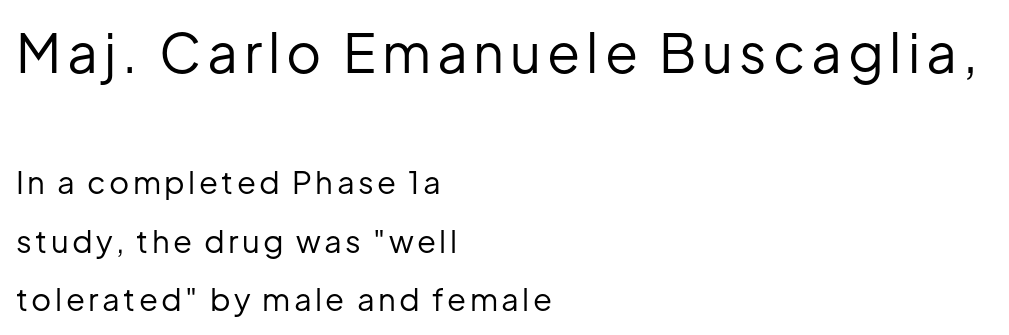
The image shows 54 px regular-weight sans-serif type, upright; set left-aligned, line spacing 1.89x, not underlined; the first (top) block is 1.74x larger; low stroke contrast and a medium x-height.
